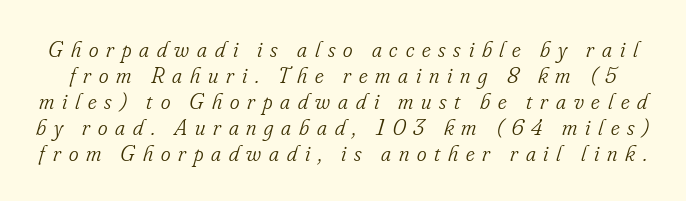
{"italic": "yes", "lean": "right", "slant_degrees": 16, "bold": "no", "underline": "no", "line_spacing": "tight", "line_spacing_ratio": 1.13, "letter_spacing": "wide", "letter_spacing_em": 0.34, "glyph_px": 23}
